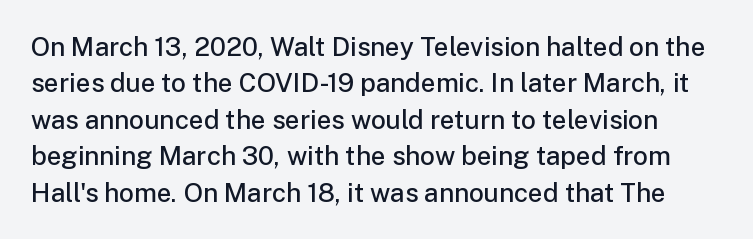
{"italic": "no", "bold": "semi", "underline": "no", "line_spacing": "normal", "line_spacing_ratio": 1.4, "letter_spacing": "normal", "letter_spacing_em": 0.0, "glyph_px": 26}
